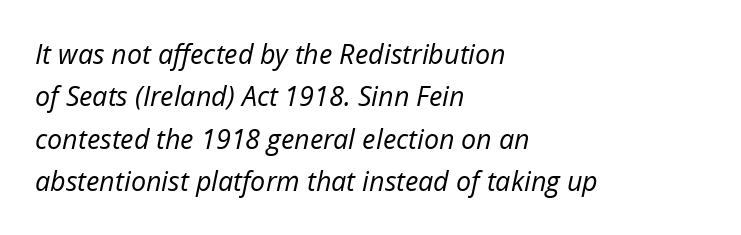
This sample uses an oblique cut, with every glyph tilted off the vertical. Honestly, the letter spacing is just normal — you wouldn't notice it. Leading matches the norm, producing a regular column. Lines of text with bare space underneath.
